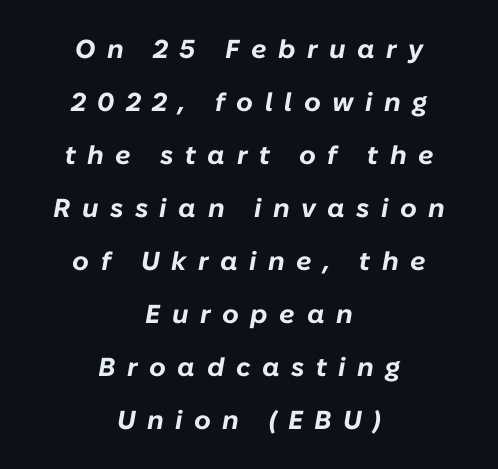
Q: Is the text bold? A: Yes.
Q: Is the text italic (slanted)? A: Yes, it leans right by about 10 degrees.
Q: Is the text underlined? A: No.
Q: How is the paragraph aligned? A: Centered.
Q: Is the spacing between letters normal or unusually wide? A: Unusually wide.
Q: Is the spacing between lines tight, normal or loose? A: Loose.
